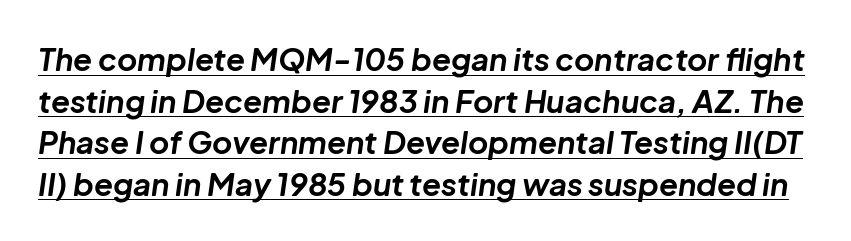
Q: Is the text bold? A: Yes.
Q: Is the text italic (slanted)? A: Yes, it leans right by about 8 degrees.
Q: Is the text underlined? A: Yes.
Q: Is the spacing between letters normal or unusually wide? A: Normal.
Q: Is the spacing between lines tight, normal or loose? A: Normal.
Q: Width (condensed, normal, or wide)? A: Normal.
Q: Stroke contrast? A: Low.
Q: x-height? A: Medium.
Q: Monospaced? A: No.
